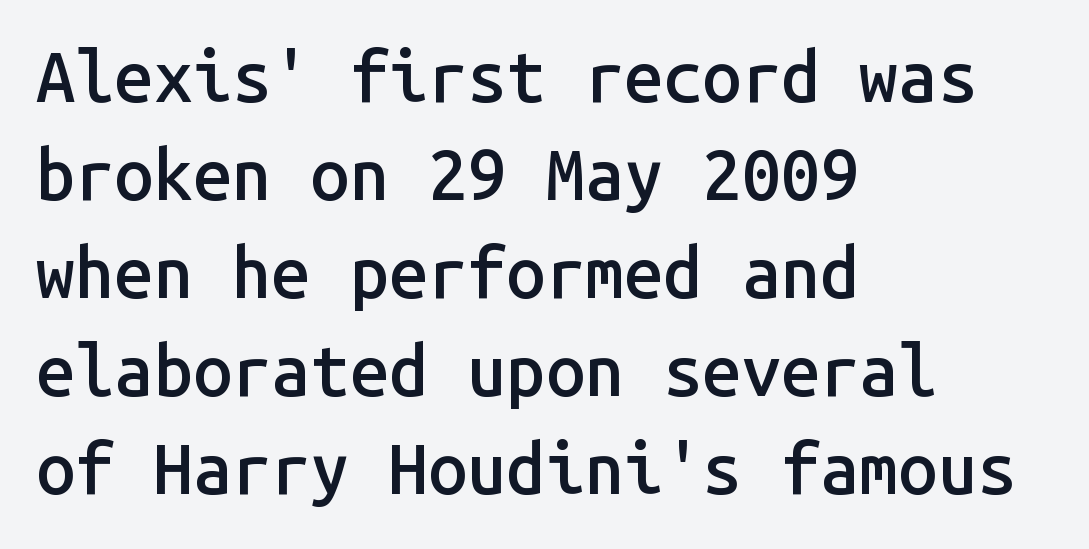
{"serif": "no", "italic": "no", "bold": "semi", "weight": "semibold", "width": "normal", "stroke_contrast": "low", "x_height": "medium", "monospaced": "yes", "underline": "no", "align": "left", "line_spacing": "normal", "line_spacing_ratio": 1.4, "letter_spacing": "normal", "letter_spacing_em": 0.0, "glyph_px": 70}
